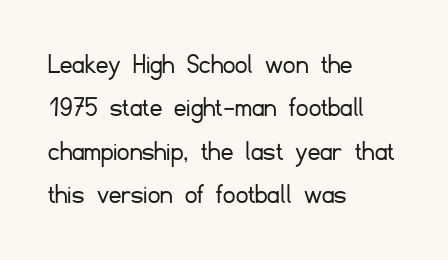
The image shows 30 px light sans-serif type, upright; set left-aligned, normal line spacing (1.45x), normal letter spacing, not underlined; low stroke contrast and a small x-height.
